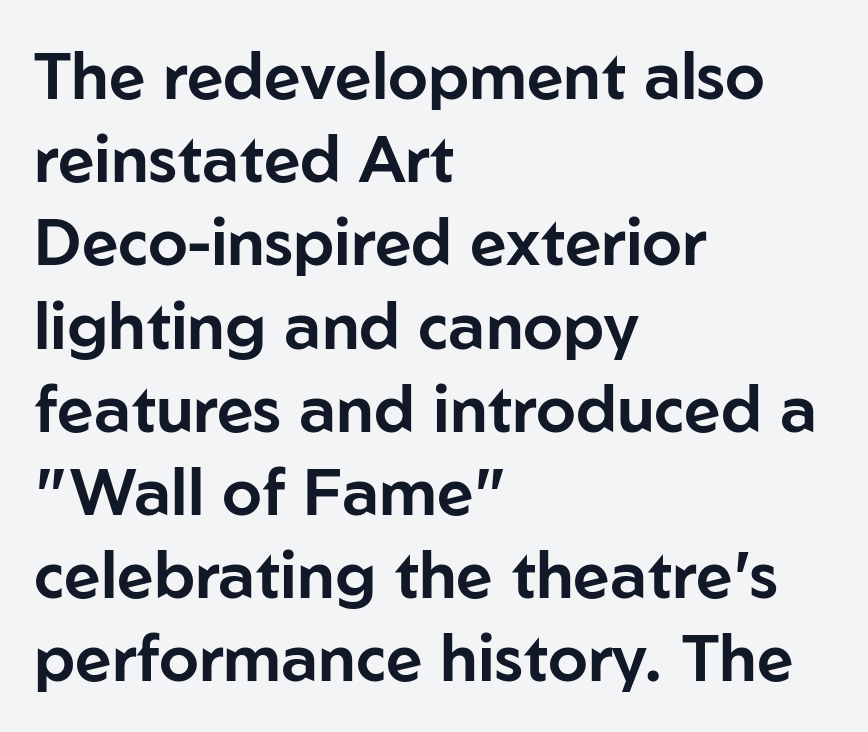
{"serif": "no", "italic": "no", "width": "normal", "stroke_contrast": "low", "x_height": "medium", "monospaced": "no", "underline": "no", "align": "left", "line_spacing": "normal", "line_spacing_ratio": 1.3, "letter_spacing": "normal", "letter_spacing_em": 0.0, "glyph_px": 64}
